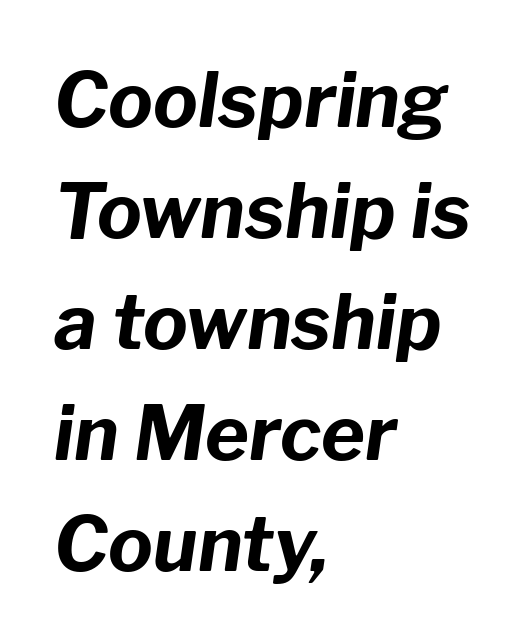
Q: Is the text bold? A: Yes.
Q: Is the text italic (slanted)? A: Yes, it leans right by about 8 degrees.
Q: Is the text underlined? A: No.
Q: How is the paragraph aligned? A: Left-aligned.
Q: Is the spacing between letters normal or unusually wide? A: Normal.
Q: Is the spacing between lines tight, normal or loose? A: Normal.
Q: Width (condensed, normal, or wide)? A: Normal.
Q: Stroke contrast? A: Low.
Q: x-height? A: Medium.
Q: Monospaced? A: No.
